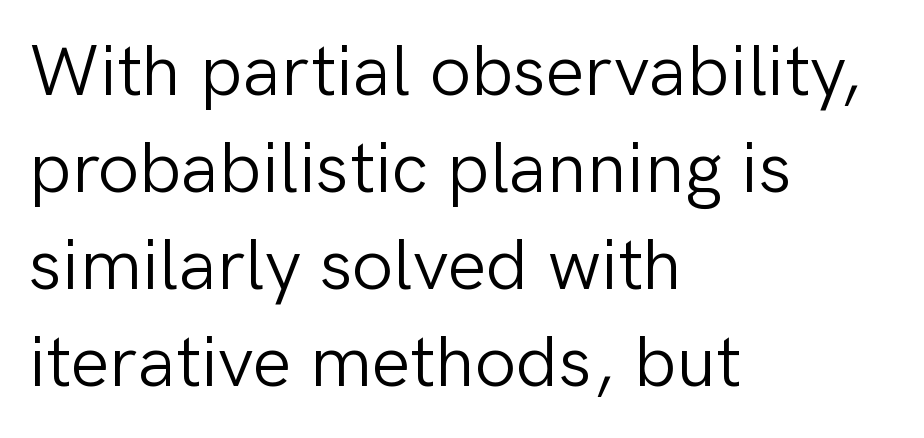
Lines of text with bare space underneath. Caption: face not bold, strokes unweighted. The ragged edge is on the right, which tells us the setting is flush left. This is the regular roman posture of the typeface. The passage shown stacks its lines at a standard gap.
